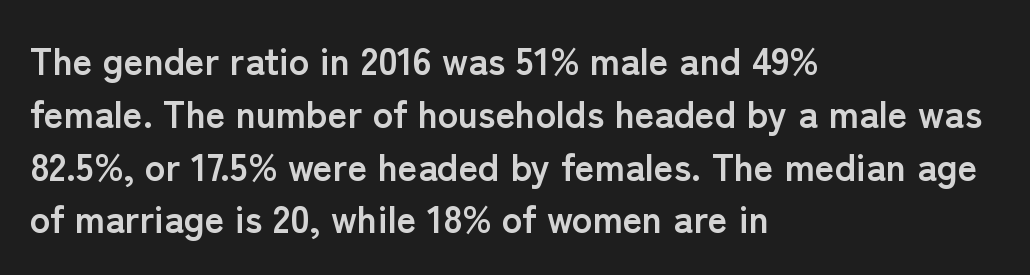
The image shows 38 px semibold sans-serif type, upright; set left-aligned, normal line spacing (1.39x), normal letter spacing, not underlined; low stroke contrast and a medium x-height.
